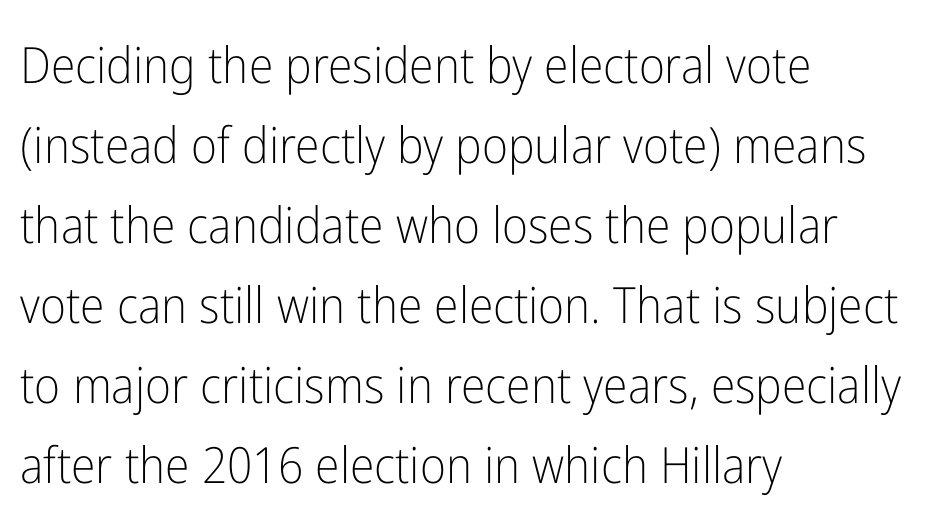
The image shows 50 px light, condensed sans-serif type, upright; set left-aligned, normal line spacing (1.6x), normal letter spacing, not underlined; low stroke contrast and a medium x-height.
